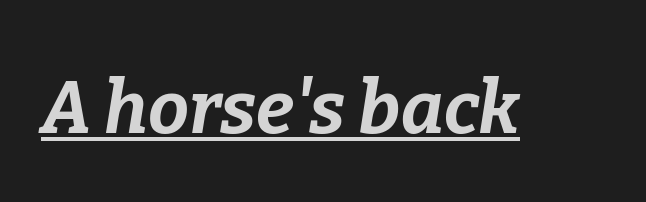
The image shows 73 px bold type, italic (leaning right); set normal letter spacing, underlined; low stroke contrast and a medium x-height.
